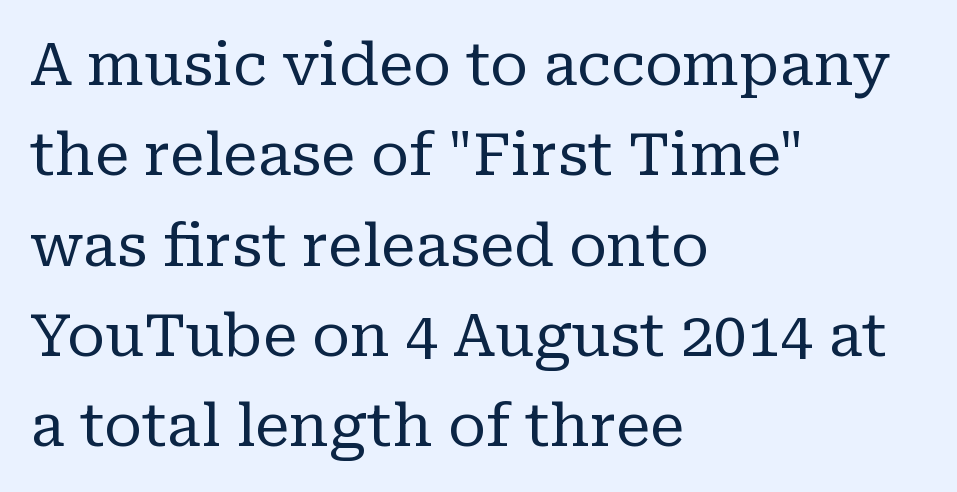
Q: Is the text bold? A: No.
Q: Is the text italic (slanted)? A: No, it is upright.
Q: Is the typeface a serif or a sans-serif typeface? A: Serif.
Q: Is the text underlined? A: No.
Q: How is the paragraph aligned? A: Left-aligned.
Q: Is the spacing between letters normal or unusually wide? A: Normal.
Q: Is the spacing between lines tight, normal or loose? A: Normal.
Q: Width (condensed, normal, or wide)? A: Normal.
Q: Stroke contrast? A: Low.
Q: x-height? A: Medium.
Q: Monospaced? A: No.
